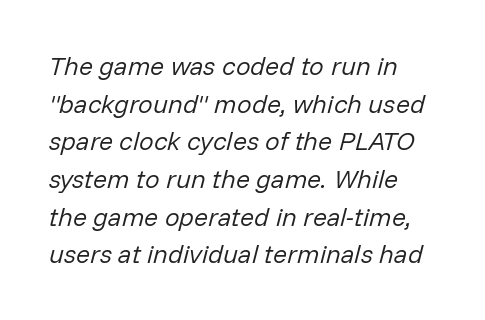
The image shows 26 px text type, italic (leaning right); set normal line spacing (1.45x), normal letter spacing, not underlined.
